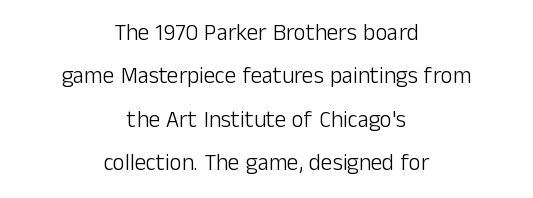
Q: Is the text bold? A: No.
Q: Is the text italic (slanted)? A: No, it is upright.
Q: Is the text underlined? A: No.
Q: How is the paragraph aligned? A: Centered.
Q: Is the spacing between letters normal or unusually wide? A: Normal.
